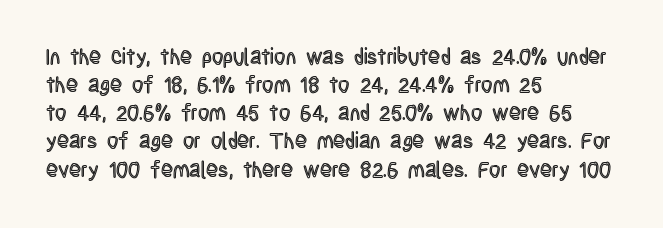
{"italic": "no", "underline": "no", "align": "left", "line_spacing": "normal", "line_spacing_ratio": 1.28, "letter_spacing": "normal", "letter_spacing_em": 0.0, "glyph_px": 22}
